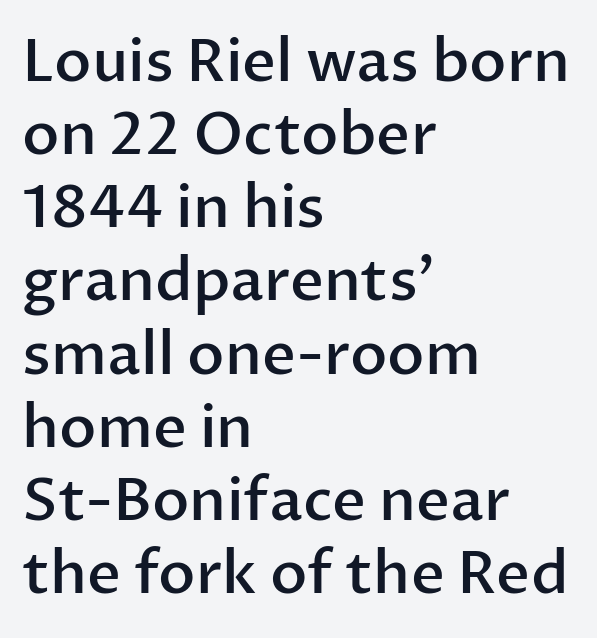
Q: Is the text bold? A: Semi-bold.
Q: Is the text italic (slanted)? A: No, it is upright.
Q: Is the typeface a serif or a sans-serif typeface? A: Sans-serif.
Q: Is the text underlined? A: No.
Q: How is the paragraph aligned? A: Left-aligned.
Q: Is the spacing between letters normal or unusually wide? A: Normal.
Q: Width (condensed, normal, or wide)? A: Normal.
Q: Stroke contrast? A: Low.
Q: x-height? A: Medium.
Q: Monospaced? A: No.
